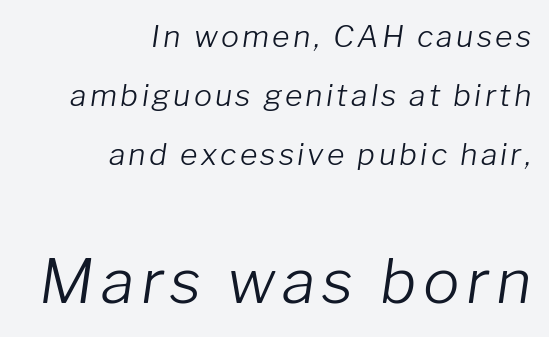
Q: Is the text bold? A: No.
Q: Is the text italic (slanted)? A: Yes, it leans right by about 8 degrees.
Q: Is the text underlined? A: No.
Q: How is the paragraph aligned? A: Right-aligned.
Q: Is the spacing between lines tight, normal or loose? A: Loose.
Q: Which block of text is set in a larger size, the first (top) or the second (bottom)? A: The second (bottom) one.
Q: Width (condensed, normal, or wide)? A: Normal.
Q: Stroke contrast? A: Low.
Q: x-height? A: Medium.
Q: Monospaced? A: No.
